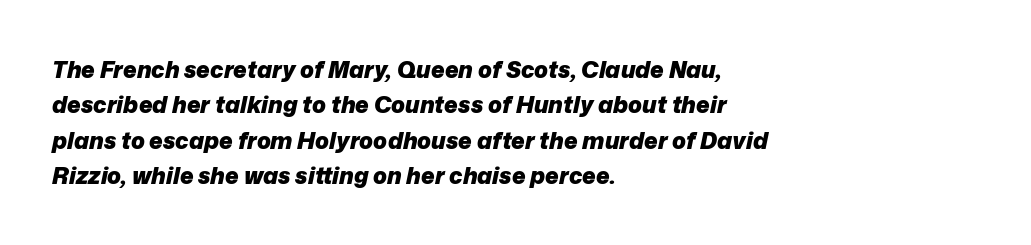
The image shows 23 px bold type, italic (leaning right); set left-aligned, normal line spacing (1.54x), normal letter spacing, not underlined.
